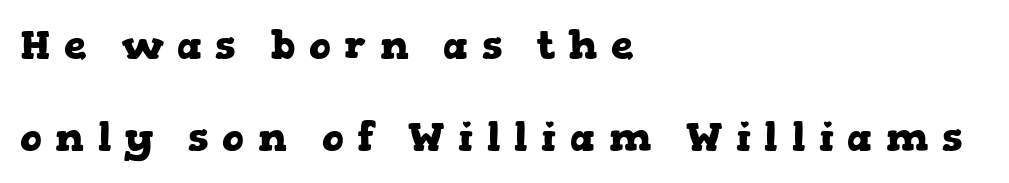
Q: Is the text bold? A: Yes.
Q: Is the text italic (slanted)? A: No, it is upright.
Q: Is the typeface a serif or a sans-serif typeface? A: Serif.
Q: Is the text underlined? A: No.
Q: How is the paragraph aligned? A: Left-aligned.
Q: Is the spacing between letters normal or unusually wide? A: Unusually wide.
Q: Is the spacing between lines tight, normal or loose? A: Loose.
Q: Width (condensed, normal, or wide)? A: Wide.
Q: Stroke contrast? A: Low.
Q: x-height? A: Medium.
Q: Monospaced? A: No.
